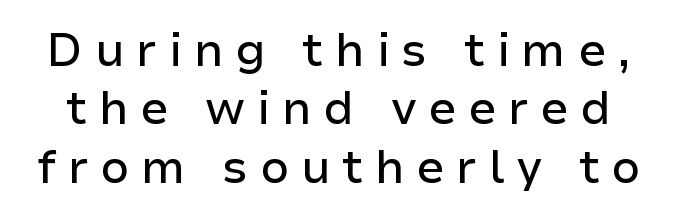
Q: Is the text italic (slanted)? A: No, it is upright.
Q: Is the typeface a serif or a sans-serif typeface? A: Sans-serif.
Q: Is the text underlined? A: No.
Q: Is the spacing between letters normal or unusually wide? A: Unusually wide.
Q: Is the spacing between lines tight, normal or loose? A: Normal.
Q: Width (condensed, normal, or wide)? A: Normal.
Q: Stroke contrast? A: Low.
Q: x-height? A: Medium.
Q: Monospaced? A: No.
